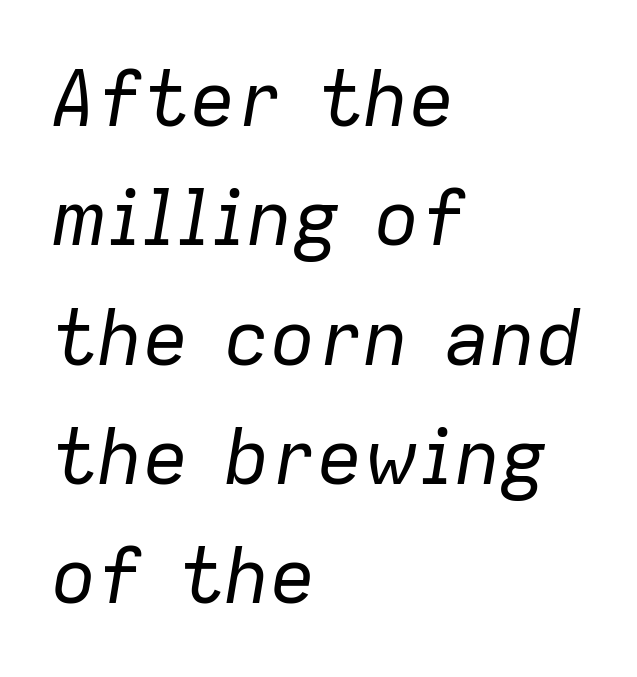
Varying glyph widths throughout — classic text-font behaviour. The specimen reads as italic at a glance. The typesetting does not lean heavy: it is not bold. Spacing between characters is what you'd get straight out of the box. How would I describe the line gaps? Plain and ordinary. Caption: multi-line text, flush left, ragged right.
